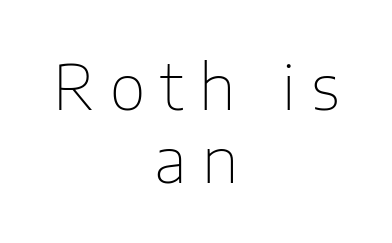
This rendering widens character spacing well past its baseline value. Decoration check: the copy has no underline. Designer's note — italics off, roman on. Unlike a traditional serif, this face leaves its strokes unadorned. The face used here is proportionally spaced, like ordinary book or web type. No chunkiness to these letters — they're not bold.
